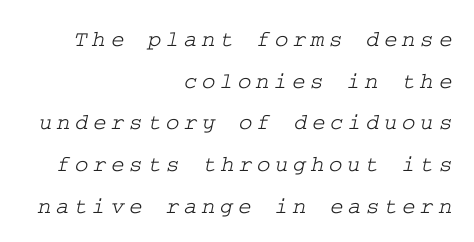
{"underline": "no", "align": "right", "line_spacing_ratio": 1.81, "letter_spacing": "wide", "letter_spacing_em": 0.2, "glyph_px": 23}
